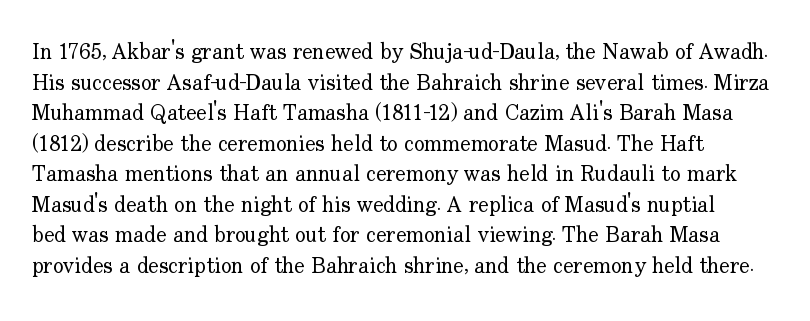
Here the glyphs are tracked normally, forming tight word shapes. This sample keeps an unexceptional amount of space between lines. Every character sits straight up, as roman type does. Each stroke keeps to a modest, everyday thickness or less. This rendering uses left alignment, leaving the right contour irregular. Descenders are the only things crossing below the line.
